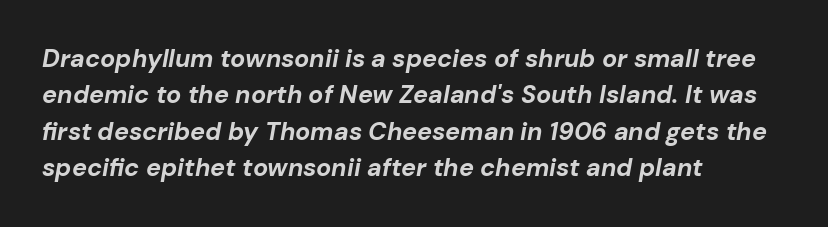
Characters follow at the spacing the type designer built in. On the weight axis this lands at bold, roughly 700. Only glyphs here, with clear space below each row. Rows of type keep a routine distance in the vertical direction. The text carries the slant typical of an italic or oblique font. The text block is weighted toward the left margin, trailing off unevenly rightward.
